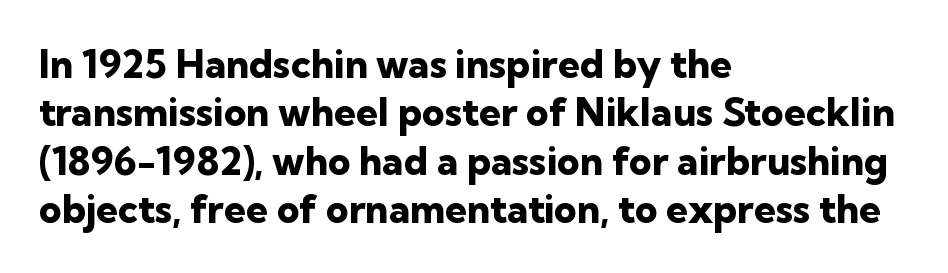
Q: Is the text bold? A: Yes.
Q: Is the text italic (slanted)? A: No, it is upright.
Q: Is the typeface a serif or a sans-serif typeface? A: Sans-serif.
Q: Is the text underlined? A: No.
Q: How is the paragraph aligned? A: Left-aligned.
Q: Is the spacing between letters normal or unusually wide? A: Normal.
Q: Width (condensed, normal, or wide)? A: Normal.
Q: Stroke contrast? A: Low.
Q: x-height? A: Medium.
Q: Monospaced? A: No.
